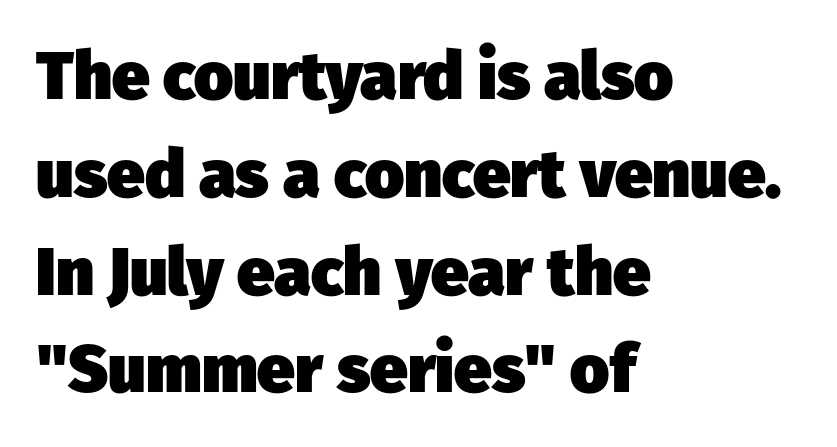
Q: Is the text bold? A: Yes.
Q: Is the typeface a serif or a sans-serif typeface? A: Sans-serif.
Q: Is the text underlined? A: No.
Q: How is the paragraph aligned? A: Left-aligned.
Q: Is the spacing between letters normal or unusually wide? A: Normal.
Q: Is the spacing between lines tight, normal or loose? A: Normal.
Q: Width (condensed, normal, or wide)? A: Normal.
Q: Stroke contrast? A: Low.
Q: x-height? A: Medium.
Q: Monospaced? A: No.
